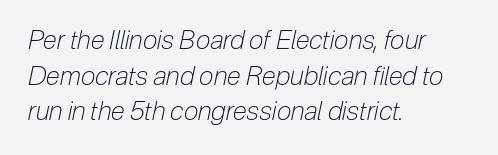
Q: Is the text bold? A: No.
Q: Is the text italic (slanted)? A: Yes, it leans right by about 12 degrees.
Q: Is the text underlined? A: No.
Q: How is the paragraph aligned? A: Left-aligned.
Q: Is the spacing between letters normal or unusually wide? A: Normal.
Q: Is the spacing between lines tight, normal or loose? A: Normal.
